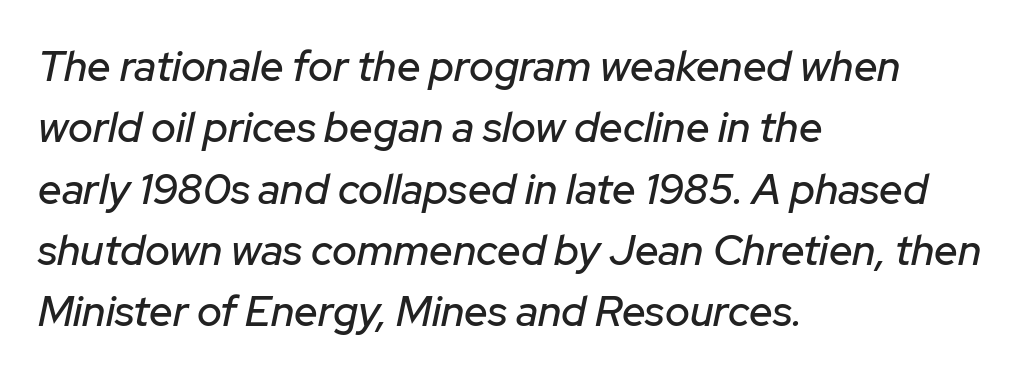
{"italic": "yes", "lean": "right", "slant_degrees": 12, "width": "normal", "stroke_contrast": "low", "x_height": "medium", "monospaced": "no", "underline": "no", "align": "left", "line_spacing": "normal", "line_spacing_ratio": 1.46, "letter_spacing": "normal", "letter_spacing_em": 0.0, "glyph_px": 42}
